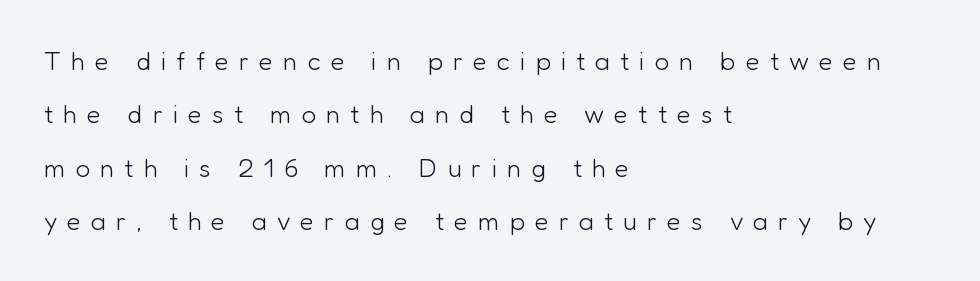
Q: Is the text bold? A: No.
Q: Is the text italic (slanted)? A: No, it is upright.
Q: Is the text underlined? A: No.
Q: How is the paragraph aligned? A: Left-aligned.
Q: Is the spacing between letters normal or unusually wide? A: Unusually wide.
Q: Is the spacing between lines tight, normal or loose? A: Loose.
